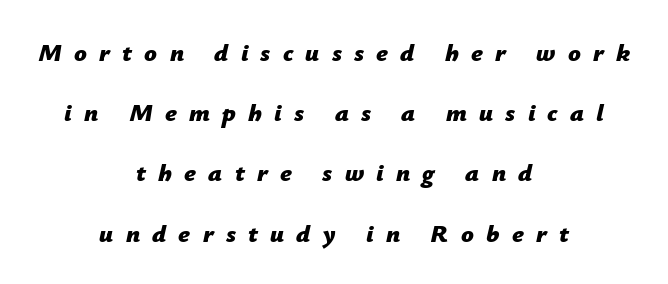
The image shows 25 px bold type, italic (leaning right); set centered, loose line spacing (2.41x), unusually wide letter spacing (+0.49 em), not underlined.
